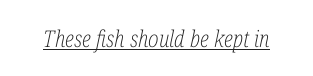
{"italic": "yes", "lean": "right", "slant_degrees": 12, "bold": "no", "underline": "yes", "letter_spacing": "normal", "letter_spacing_em": 0.0, "glyph_px": 23}
